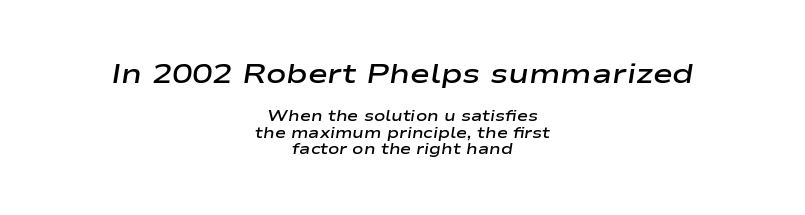
Q: Is the text bold? A: Semi-bold.
Q: Is the text italic (slanted)? A: Yes, it leans right by about 9 degrees.
Q: Is the text underlined? A: No.
Q: How is the paragraph aligned? A: Centered.
Q: Is the spacing between letters normal or unusually wide? A: Normal.
Q: Is the spacing between lines tight, normal or loose? A: Tight.
Q: Which block of text is set in a larger size, the first (top) or the second (bottom)? A: The first (top) one.
